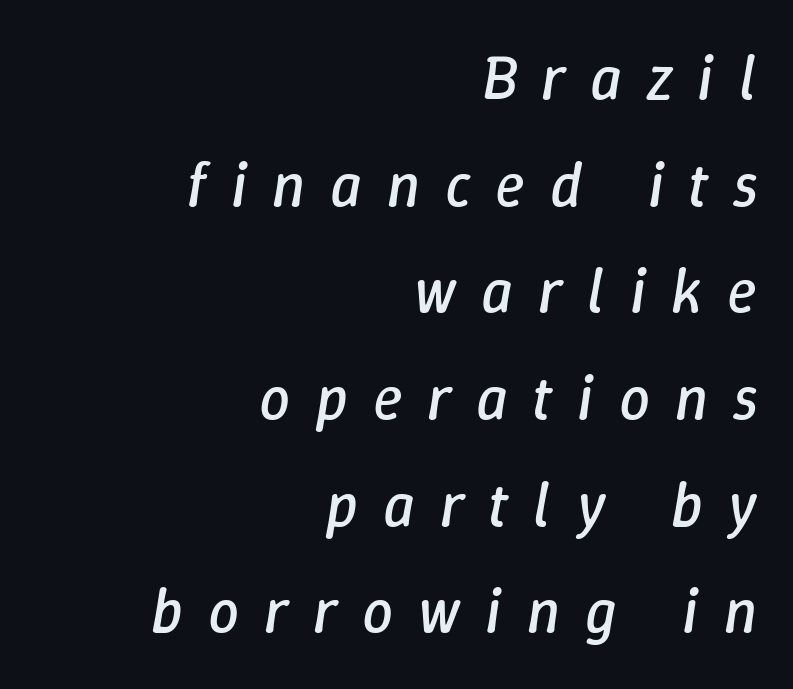
Q: Is the text bold? A: No.
Q: Is the text italic (slanted)? A: Yes, it leans right by about 9 degrees.
Q: Is the text underlined? A: No.
Q: How is the paragraph aligned? A: Right-aligned.
Q: Is the spacing between letters normal or unusually wide? A: Unusually wide.
Q: Width (condensed, normal, or wide)? A: Normal.
Q: Stroke contrast? A: Low.
Q: x-height? A: Medium.
Q: Monospaced? A: No.
